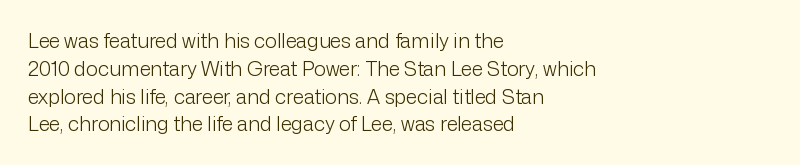
Nothing heavy about these letters — not bold at all. Compared with a centered layout, this one pins lines to the left instead. Spacing between characters is what you'd get straight out of the box. Posture: vertical. Anything drawn beneath the words? Only blank space.
